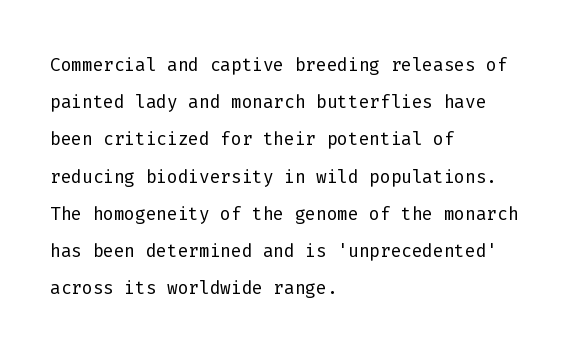
Q: Is the text bold? A: No.
Q: Is the text italic (slanted)? A: No, it is upright.
Q: Is the text underlined? A: No.
Q: How is the paragraph aligned? A: Left-aligned.
Q: Is the spacing between letters normal or unusually wide? A: Normal.
Q: Is the spacing between lines tight, normal or loose? A: Normal.
